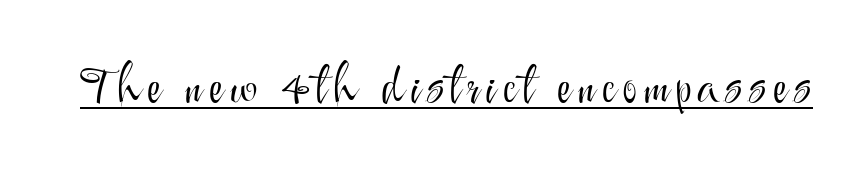
Q: Is the text bold? A: No.
Q: Is the typeface a serif or a sans-serif typeface? A: Sans-serif.
Q: Is the text underlined? A: Yes.
Q: Width (condensed, normal, or wide)? A: Normal.
Q: Stroke contrast? A: Medium.
Q: x-height? A: Small.
Q: Monospaced? A: No.
